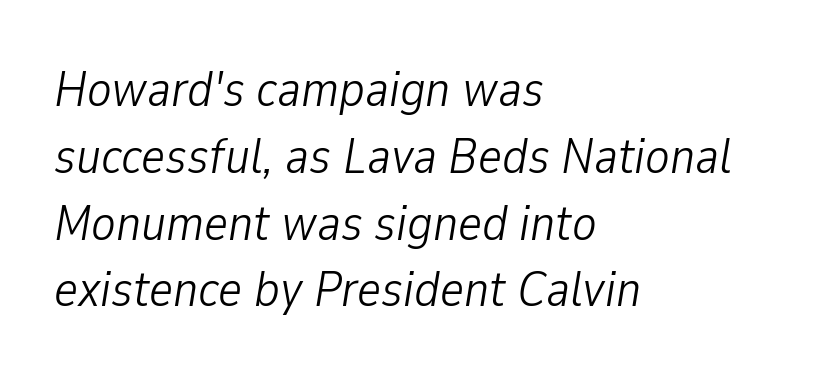
Q: Is the text bold? A: No.
Q: Is the text italic (slanted)? A: Yes, it leans right by about 9 degrees.
Q: Is the text underlined? A: No.
Q: How is the paragraph aligned? A: Left-aligned.
Q: Is the spacing between letters normal or unusually wide? A: Normal.
Q: Is the spacing between lines tight, normal or loose? A: Normal.
Q: Width (condensed, normal, or wide)? A: Condensed.
Q: Stroke contrast? A: Low.
Q: x-height? A: Medium.
Q: Monospaced? A: No.
